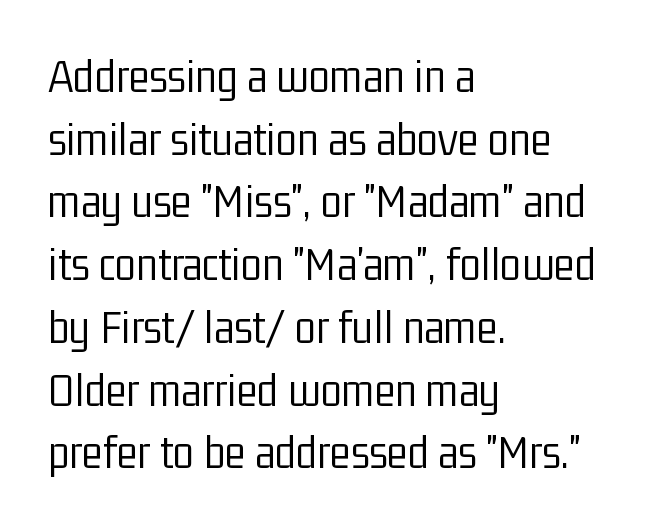
{"serif": "no", "italic": "no", "bold": "no", "weight": "light", "width": "condensed", "stroke_contrast": "low", "x_height": "medium", "monospaced": "no", "underline": "no", "align": "left", "line_spacing": "normal", "line_spacing_ratio": 1.28, "letter_spacing": "normal", "letter_spacing_em": 0.0, "glyph_px": 49}
